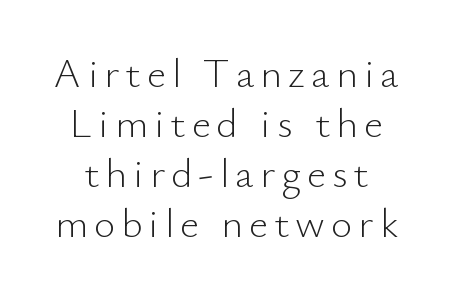
{"serif": "no", "italic": "no", "bold": "no", "weight": "light", "width": "normal", "stroke_contrast": "low", "x_height": "small", "monospaced": "no", "underline": "no", "line_spacing_ratio": 1.22, "glyph_px": 41}
